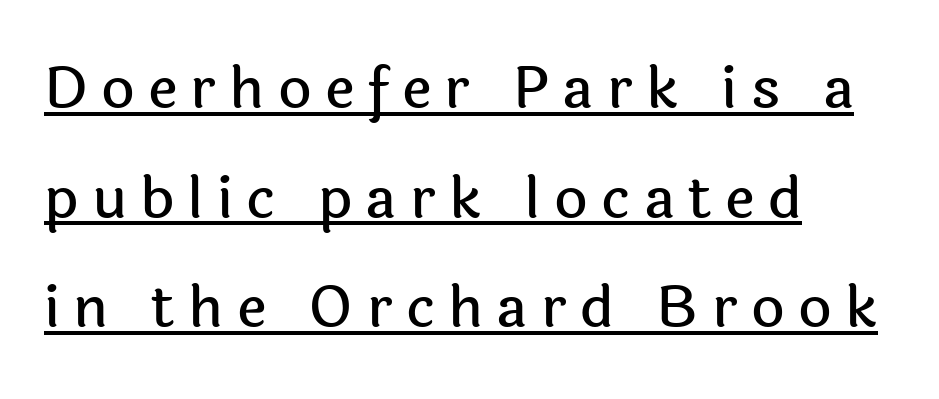
The image shows 58 px sans-serif type, upright; set left-aligned, line spacing 1.89x, unusually wide letter spacing (+0.23 em), underlined; a medium x-height.
